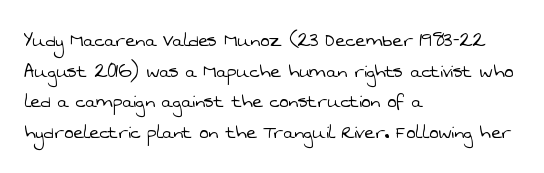
Q: Is the text bold? A: No.
Q: Is the text underlined? A: No.
Q: How is the paragraph aligned? A: Left-aligned.
Q: Is the spacing between letters normal or unusually wide? A: Normal.
Q: Is the spacing between lines tight, normal or loose? A: Normal.
